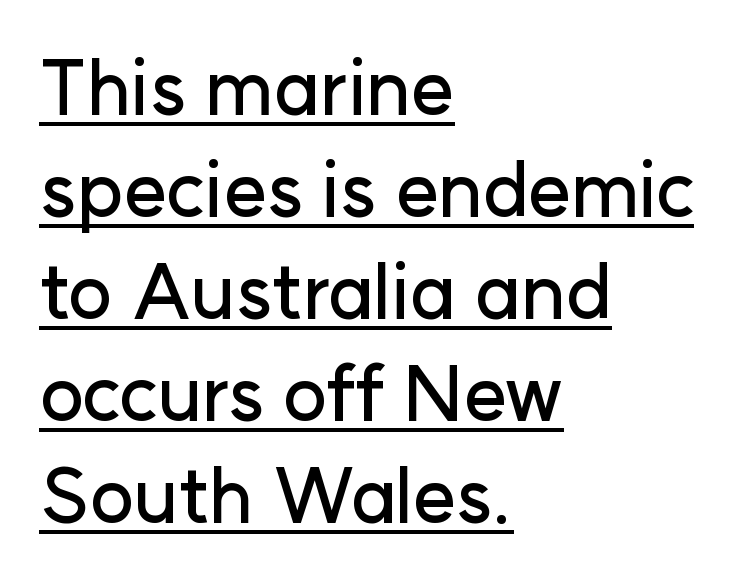
Q: Is the text italic (slanted)? A: No, it is upright.
Q: Is the typeface a serif or a sans-serif typeface? A: Sans-serif.
Q: Is the text underlined? A: Yes.
Q: How is the paragraph aligned? A: Left-aligned.
Q: Is the spacing between letters normal or unusually wide? A: Normal.
Q: Is the spacing between lines tight, normal or loose? A: Normal.
Q: Width (condensed, normal, or wide)? A: Normal.
Q: Stroke contrast? A: Low.
Q: x-height? A: Medium.
Q: Monospaced? A: No.
